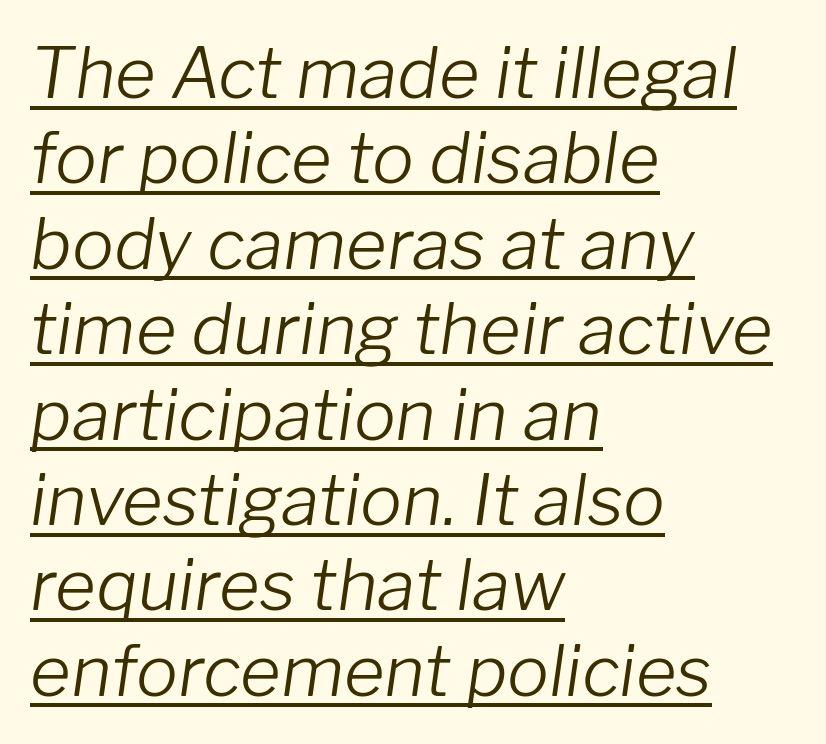
Q: Is the text bold? A: No.
Q: Is the text italic (slanted)? A: Yes, it leans right by about 8 degrees.
Q: Is the text underlined? A: Yes.
Q: How is the paragraph aligned? A: Left-aligned.
Q: Is the spacing between letters normal or unusually wide? A: Normal.
Q: Width (condensed, normal, or wide)? A: Normal.
Q: Stroke contrast? A: Low.
Q: x-height? A: Medium.
Q: Monospaced? A: No.
